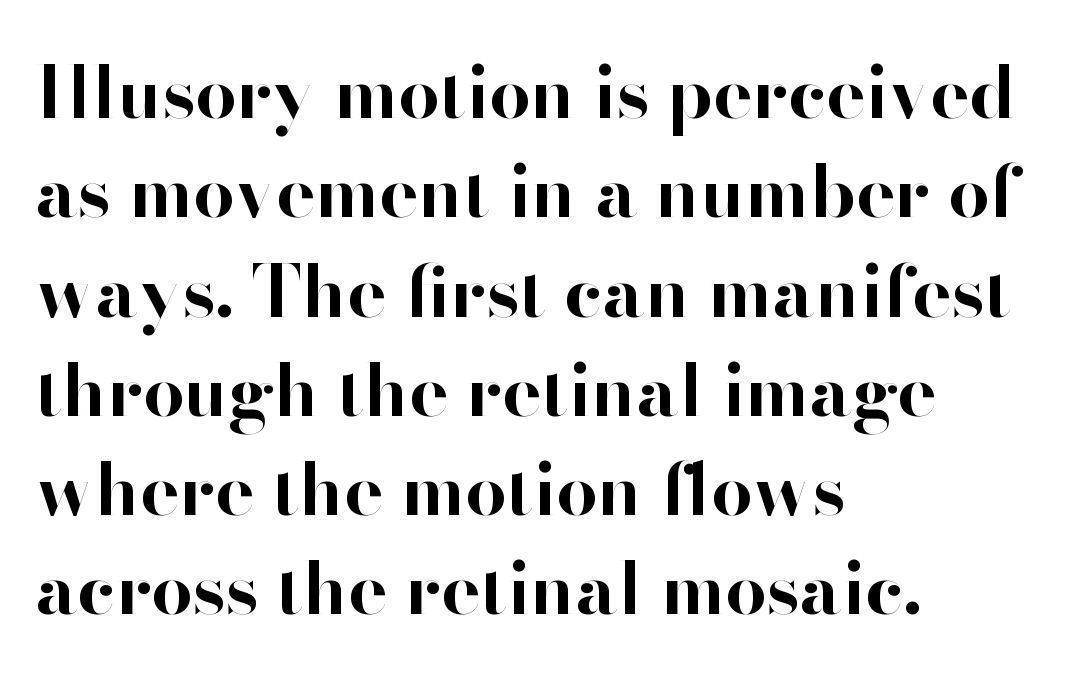
Q: Is the text bold? A: Yes.
Q: Is the text italic (slanted)? A: No, it is upright.
Q: Is the typeface a serif or a sans-serif typeface? A: Sans-serif.
Q: Is the text underlined? A: No.
Q: How is the paragraph aligned? A: Left-aligned.
Q: Is the spacing between letters normal or unusually wide? A: Normal.
Q: Is the spacing between lines tight, normal or loose? A: Normal.
Q: Width (condensed, normal, or wide)? A: Normal.
Q: Stroke contrast? A: High.
Q: x-height? A: Small.
Q: Monospaced? A: No.
